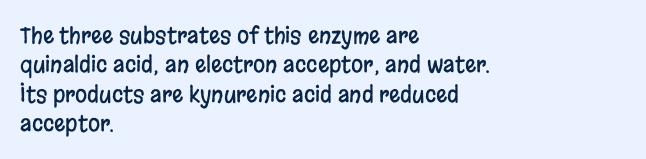
{"italic": "no", "underline": "no", "align": "left", "line_spacing": "normal", "line_spacing_ratio": 1.33, "letter_spacing": "normal", "letter_spacing_em": 0.0, "glyph_px": 22}
